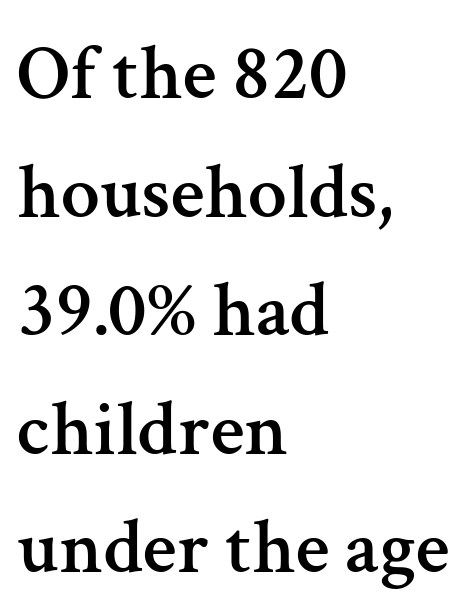
Type without underlining. Vertical strokes here are truly vertical. Compared with a centered layout, this one pins lines to the left instead. A typesetter would call this zero additional tracking. The rows are spaced the way most documents space them. You could not count columns in this text — the font is proportionally spaced.
